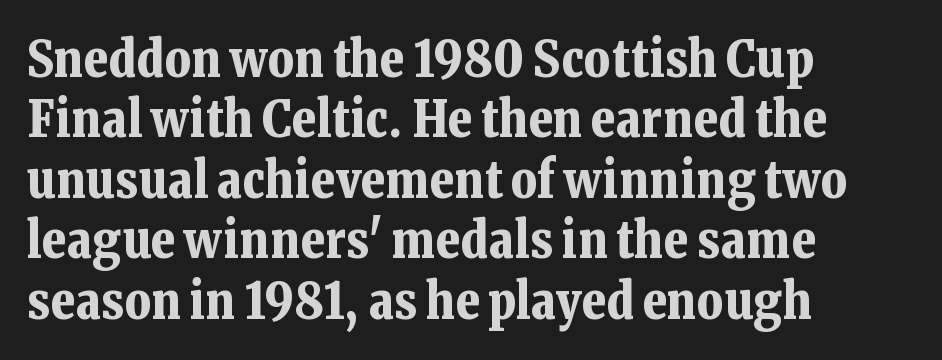
The image shows 50 px bold serif type, upright; set left-aligned, line spacing 1.21x, normal letter spacing, not underlined; low stroke contrast and a medium x-height.
